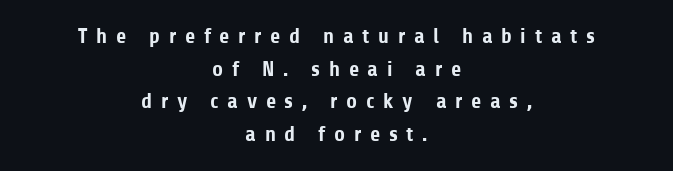
Q: Is the text bold? A: Yes.
Q: Is the text italic (slanted)? A: No, it is upright.
Q: Is the text underlined? A: No.
Q: How is the paragraph aligned? A: Centered.
Q: Is the spacing between letters normal or unusually wide? A: Unusually wide.
Q: Is the spacing between lines tight, normal or loose? A: Normal.
